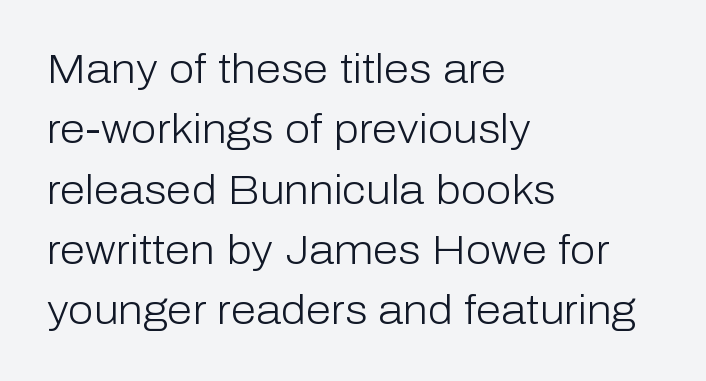
Q: Is the text bold? A: No.
Q: Is the text italic (slanted)? A: No, it is upright.
Q: Is the typeface a serif or a sans-serif typeface? A: Sans-serif.
Q: Is the text underlined? A: No.
Q: How is the paragraph aligned? A: Left-aligned.
Q: Is the spacing between letters normal or unusually wide? A: Normal.
Q: Is the spacing between lines tight, normal or loose? A: Normal.
Q: Width (condensed, normal, or wide)? A: Normal.
Q: Stroke contrast? A: Low.
Q: x-height? A: Medium.
Q: Monospaced? A: No.
